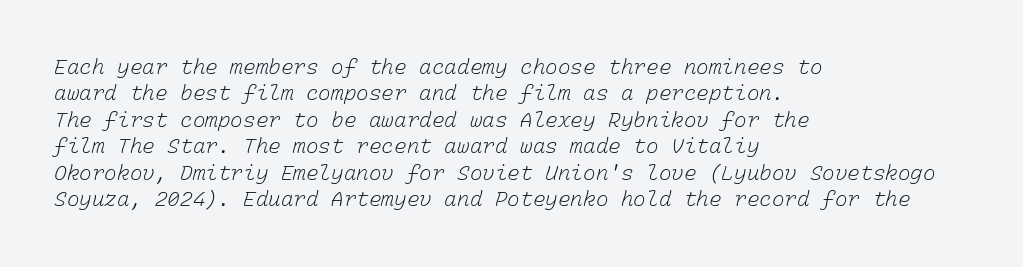
{"bold": "no", "underline": "no", "align": "left", "line_spacing": "normal", "line_spacing_ratio": 1.26, "letter_spacing": "normal", "letter_spacing_em": 0.0, "glyph_px": 21}
